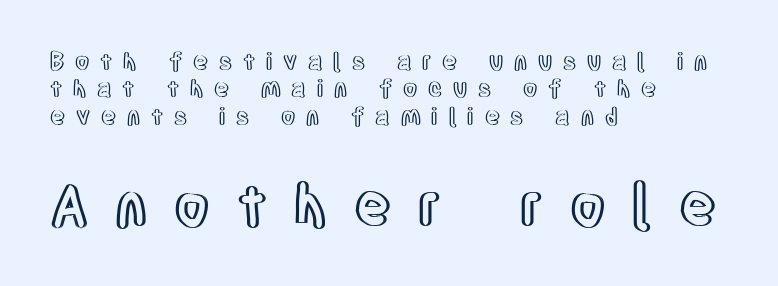
How are the letters spaced? Widely, with obvious added tracking. This sample has the flowing, uneven cadence of proportional lettering. Horizontally, the lines are justified to the leading edge only. The area under the type is left untouched.
